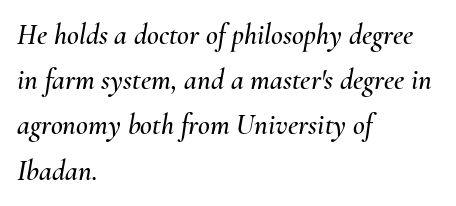
Q: Is the text italic (slanted)? A: Yes, it leans right by about 10 degrees.
Q: Is the text underlined? A: No.
Q: How is the paragraph aligned? A: Left-aligned.
Q: Is the spacing between letters normal or unusually wide? A: Normal.
Q: Is the spacing between lines tight, normal or loose? A: Normal.
Q: Width (condensed, normal, or wide)? A: Normal.
Q: Stroke contrast? A: Medium.
Q: x-height? A: Small.
Q: Monospaced? A: No.
